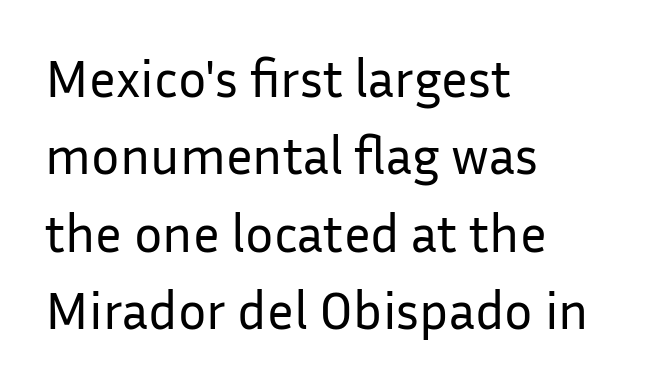
The image shows 53 px regular-weight sans-serif type, upright; set left-aligned, normal line spacing (1.46x), normal letter spacing, not underlined; low stroke contrast and a medium x-height.
